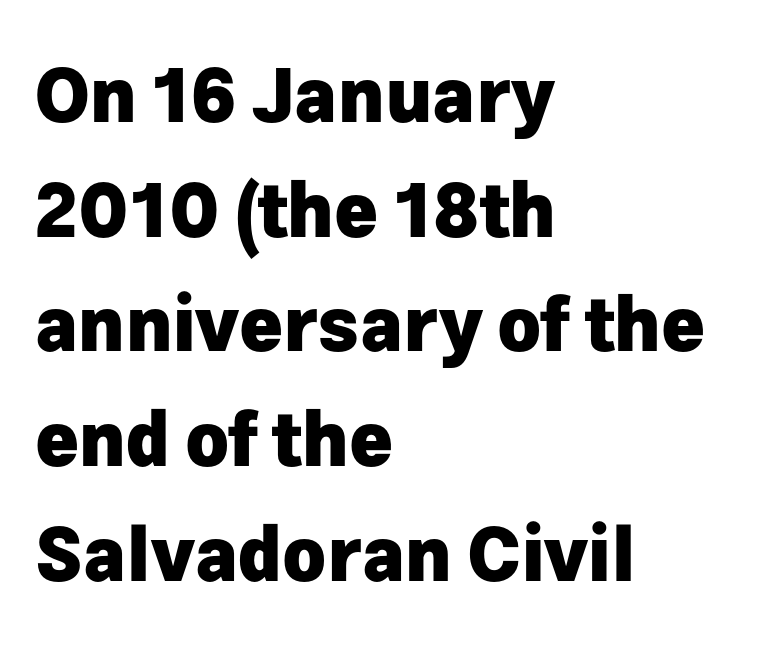
Glance below the letters and you will spot only blank space. One-word summary of the alignment: left. The glyphs in this specimen are sans serif. A normal amount of white space separates one row of letters from the next. A full-strength bold gives these letters their thick strokes. These lines are rendered in a variable-pitch font.
